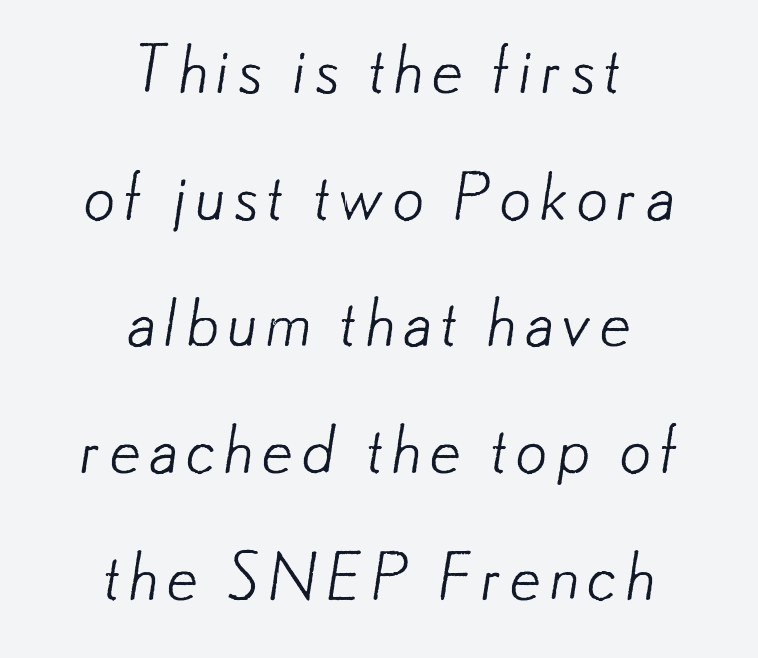
No letter is thick-stroked: the sample isn't bold. Check where the strokes stop: nothing finishes them off — pure sans. These lines stack symmetrically, like a column narrowing and widening about its center. Does the leading feel generous? Absolutely, it's lavish.
